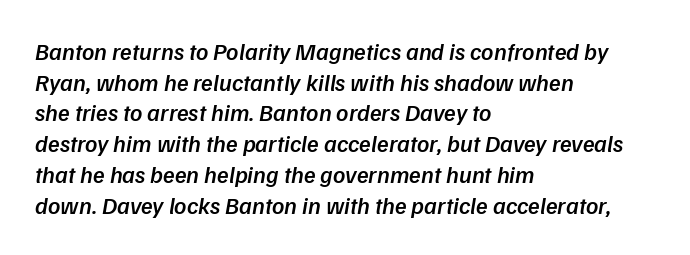
Q: Is the text bold? A: Semi-bold.
Q: Is the text underlined? A: No.
Q: How is the paragraph aligned? A: Left-aligned.
Q: Is the spacing between letters normal or unusually wide? A: Normal.
Q: Is the spacing between lines tight, normal or loose? A: Normal.
